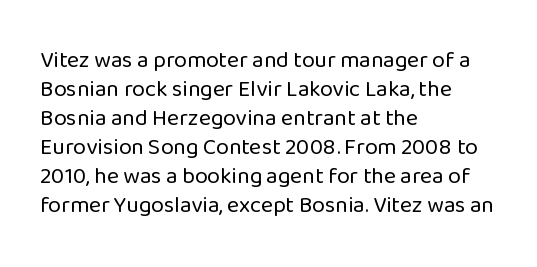
{"italic": "no", "bold": "no", "underline": "no", "align": "left", "line_spacing": "normal", "line_spacing_ratio": 1.26, "letter_spacing": "normal", "letter_spacing_em": 0.0, "glyph_px": 23}
